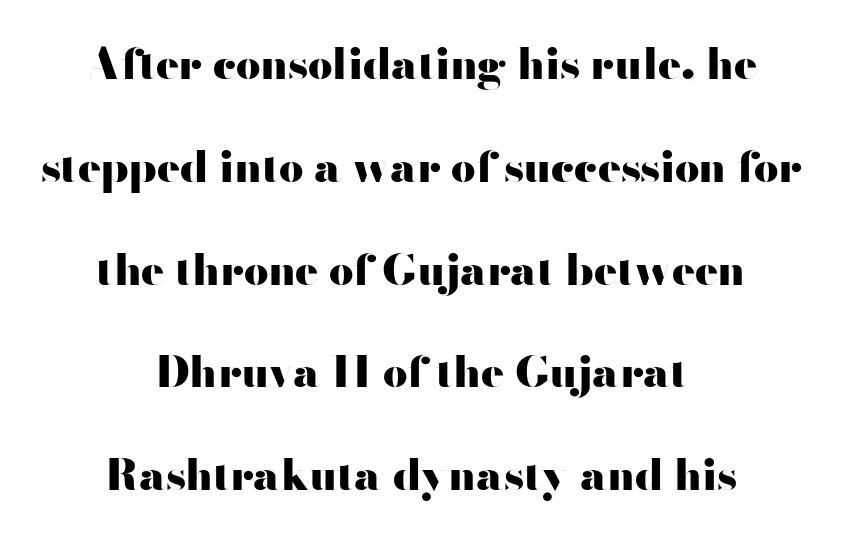
Typographic density is high because the face is bold. Quick note: underline off. Proportional: the letters do not fall into vertical columns. Style check: upright. The letters sit at their default tracking, neither squeezed nor spread.
